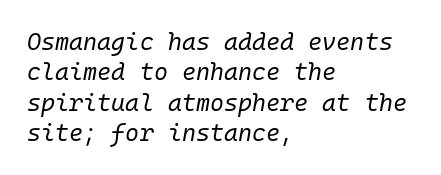
{"italic": "yes", "lean": "right", "slant_degrees": 10, "bold": "no", "underline": "no", "align": "left", "line_spacing": "normal", "line_spacing_ratio": 1.27, "letter_spacing": "normal", "letter_spacing_em": 0.0, "glyph_px": 24}
